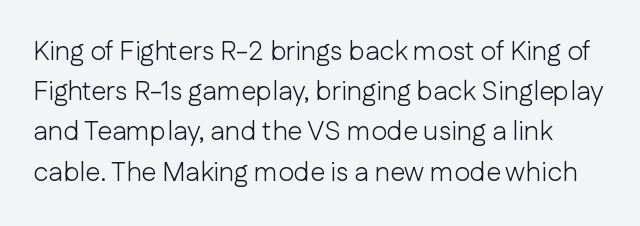
The image shows 27 px text type, upright; set normal line spacing (1.49x), normal letter spacing, not underlined.
